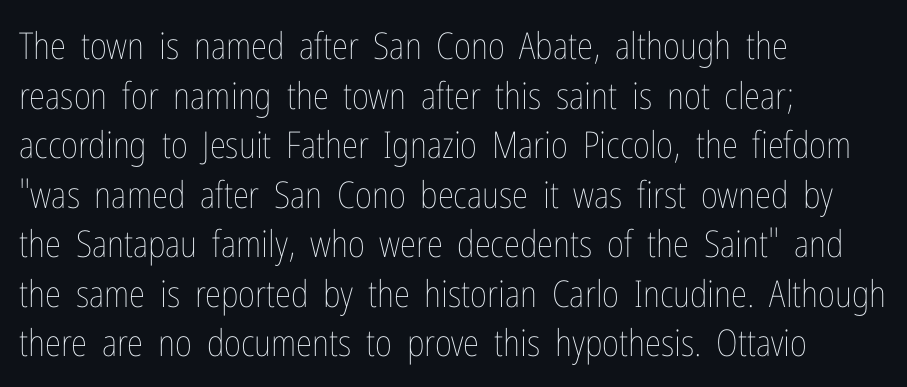
{"italic": "no", "bold": "no", "weight": "thin", "width": "condensed", "stroke_contrast": "low", "x_height": "medium", "monospaced": "no", "underline": "no", "align": "left", "line_spacing": "normal", "line_spacing_ratio": 1.34, "letter_spacing": "normal", "letter_spacing_em": 0.0, "glyph_px": 37}
